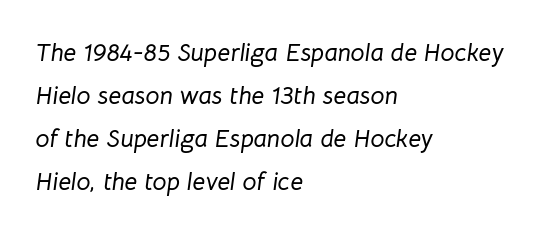
{"italic": "yes", "lean": "right", "slant_degrees": 8, "underline": "no", "align": "left", "line_spacing_ratio": 1.72, "letter_spacing": "normal", "letter_spacing_em": 0.0, "glyph_px": 25}
